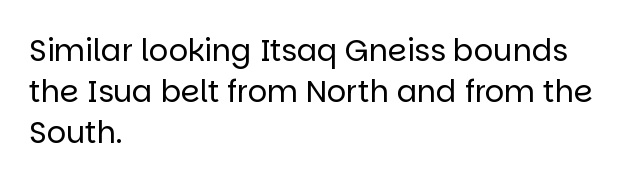
The image shows 30 px regular-weight sans-serif type, upright; set left-aligned, normal line spacing (1.36x), normal letter spacing, not underlined; low stroke contrast and a large x-height.
